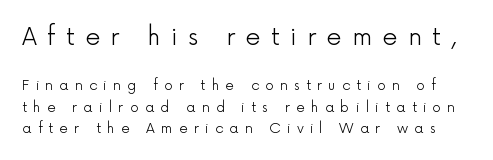
The lines sit at an ordinary, default distance from one another. This layout puts the oversized block above and the modest block below. Every stem runs plumb, perpendicular to the baseline. Rule under the text: the space is simply empty. The typeface has the unassuming heft of standard copy or less.
